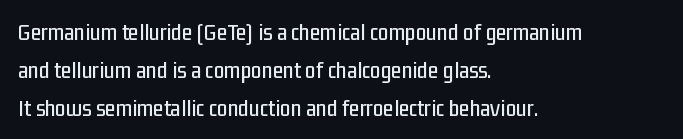
{"italic": "no", "underline": "no", "align": "left", "line_spacing": "normal", "line_spacing_ratio": 1.58, "letter_spacing": "normal", "letter_spacing_em": 0.0, "glyph_px": 24}
